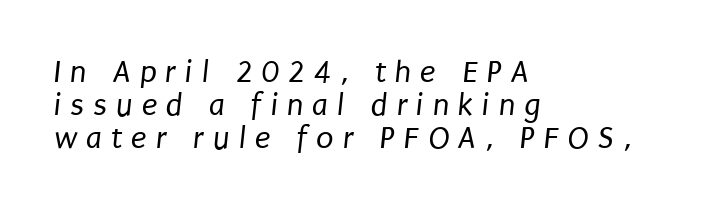
{"serif": "no", "bold": "no", "weight": "regular", "width": "condensed", "stroke_contrast": "low", "x_height": "large", "monospaced": "no", "underline": "no", "align": "left", "line_spacing": "tight", "line_spacing_ratio": 1.03, "letter_spacing": "wide", "letter_spacing_em": 0.28, "glyph_px": 32}
